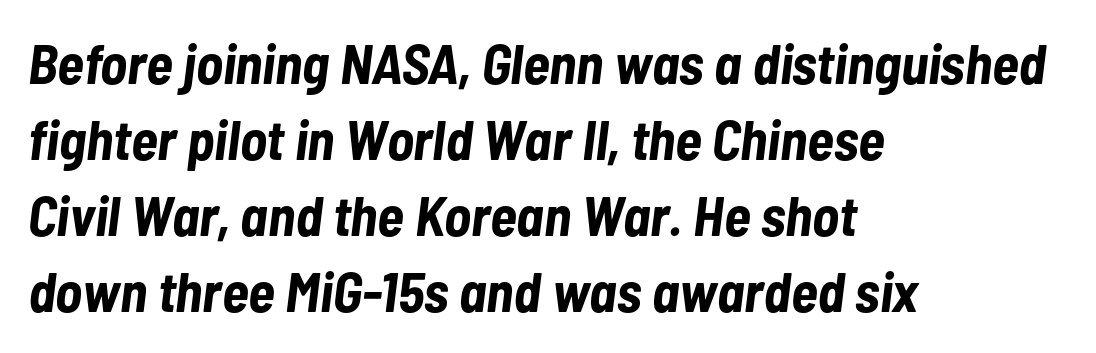
Q: Is the text bold? A: Yes.
Q: Is the text italic (slanted)? A: Yes, it leans right by about 7 degrees.
Q: Is the text underlined? A: No.
Q: How is the paragraph aligned? A: Left-aligned.
Q: Is the spacing between letters normal or unusually wide? A: Normal.
Q: Is the spacing between lines tight, normal or loose? A: Normal.
Q: Width (condensed, normal, or wide)? A: Condensed.
Q: Stroke contrast? A: Low.
Q: x-height? A: Medium.
Q: Monospaced? A: No.
